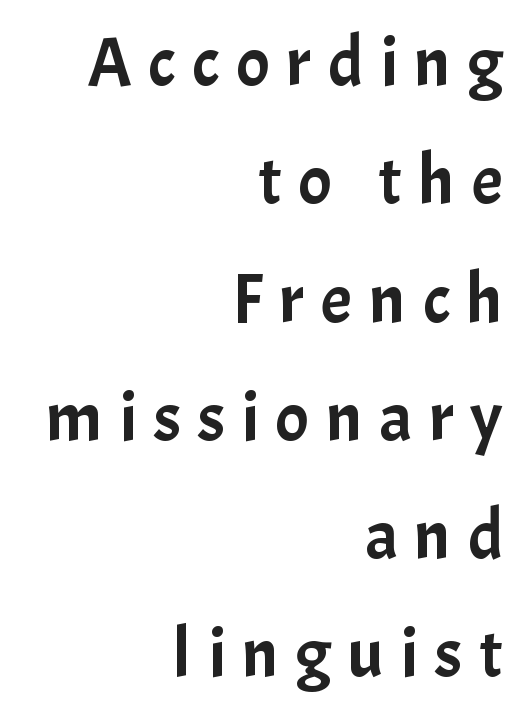
The image shows 70 px sans-serif type, upright; set right-aligned, normal line spacing (1.69x), unusually wide letter spacing (+0.24 em), not underlined; low stroke contrast and a medium x-height.
